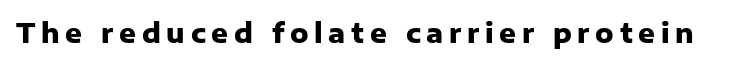
The image shows 26 px bold type, upright; set unusually wide letter spacing (+0.22 em), not underlined.
